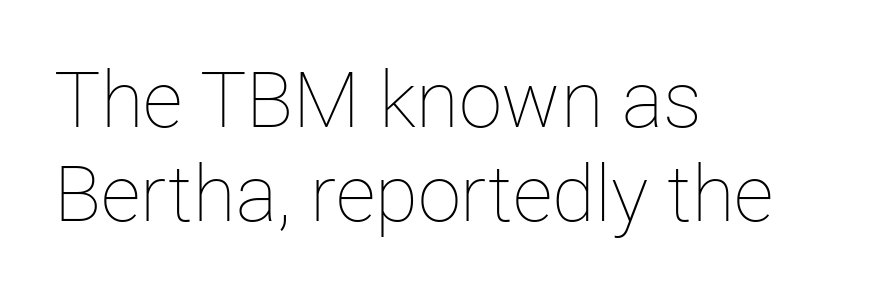
The image shows 78 px thin type, upright; set left-aligned, line spacing 1.2x, normal letter spacing, not underlined; low stroke contrast and a medium x-height.
